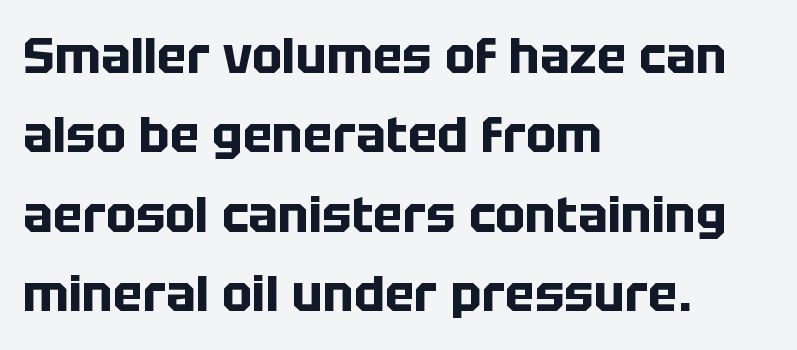
Q: Is the text bold? A: Yes.
Q: Is the text italic (slanted)? A: No, it is upright.
Q: Is the typeface a serif or a sans-serif typeface? A: Sans-serif.
Q: Is the text underlined? A: No.
Q: How is the paragraph aligned? A: Left-aligned.
Q: Is the spacing between letters normal or unusually wide? A: Normal.
Q: Is the spacing between lines tight, normal or loose? A: Normal.
Q: Width (condensed, normal, or wide)? A: Normal.
Q: Stroke contrast? A: Low.
Q: x-height? A: Large.
Q: Monospaced? A: No.
